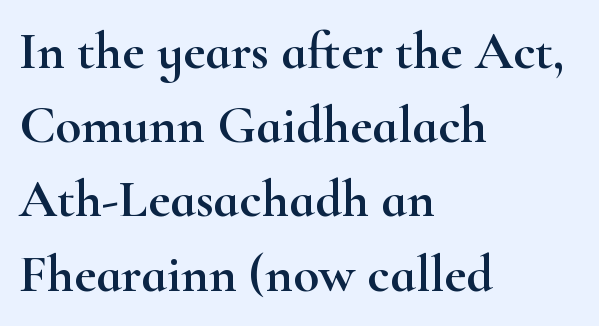
Normally led — the rows are evenly, conventionally spaced. Nothing unusual about the tracking: characters are spaced as the font intends. Decoration check: the copy has no underline. The typography opts for an upright posture over an oblique one. This is serif lettering, the kind often seen in printed books.
